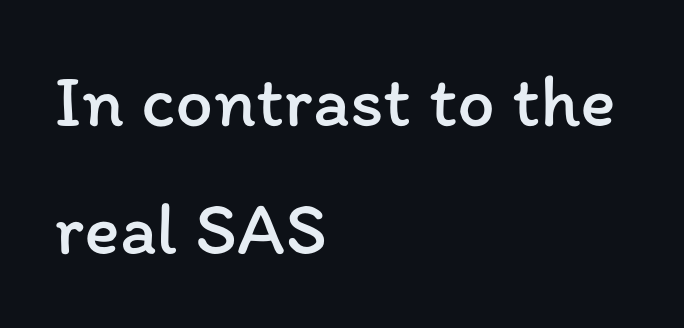
Q: Is the text bold? A: No.
Q: Is the text italic (slanted)? A: No, it is upright.
Q: Is the text underlined? A: No.
Q: How is the paragraph aligned? A: Left-aligned.
Q: Is the spacing between letters normal or unusually wide? A: Normal.
Q: Width (condensed, normal, or wide)? A: Normal.
Q: Stroke contrast? A: Low.
Q: x-height? A: Medium.
Q: Monospaced? A: No.
